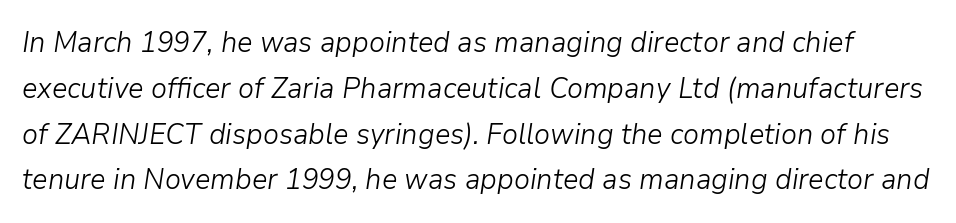
The lines sit at an ordinary, default distance from one another. Each stroke keeps to a modest, everyday thickness or less. Compared with typical body copy, the letter spacing here is the same. Style check: oblique. Think of a printed novel: that variable character pitch is what you see here. A clean baseline with only descenders dipping below it.
